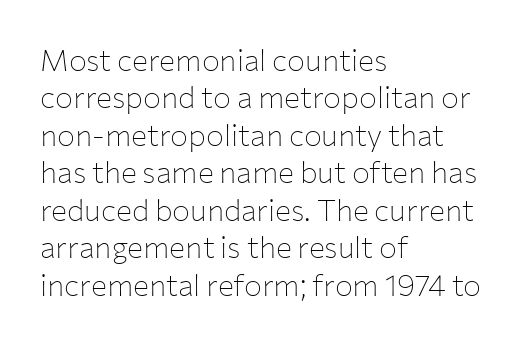
The image shows 30 px thin sans-serif type, upright; set left-aligned, normal line spacing (1.25x), normal letter spacing, not underlined; low stroke contrast and a medium x-height.
